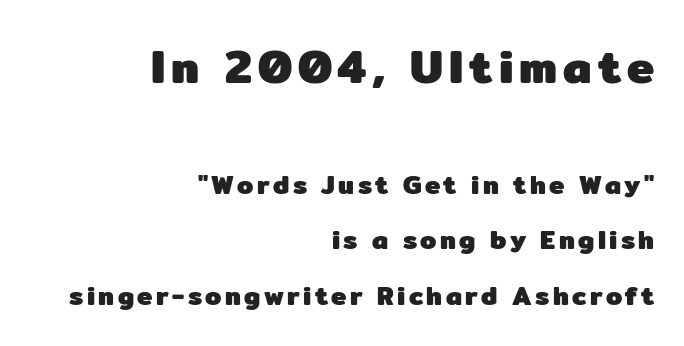
{"serif": "no", "italic": "no", "bold": "yes", "weight": "heavy", "width": "normal", "stroke_contrast": "low", "x_height": "medium", "monospaced": "no", "underline": "no", "align": "right", "line_spacing": "loose", "line_spacing_ratio": 2.12, "larger_block": "first", "size_ratio": 1.77, "glyph_px": 46}
